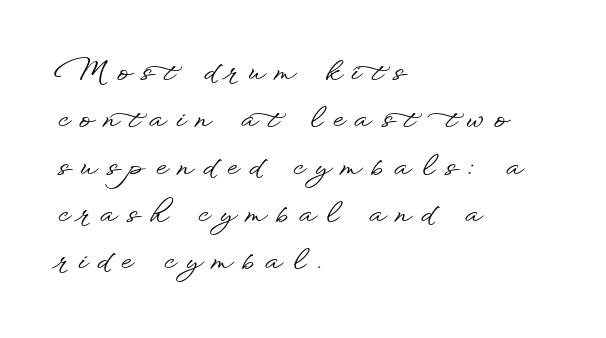
The image shows 28 px wide sans-serif type; set left-aligned, normal line spacing (1.69x), unusually wide letter spacing (+0.38 em), not underlined; low stroke contrast and a small x-height.
